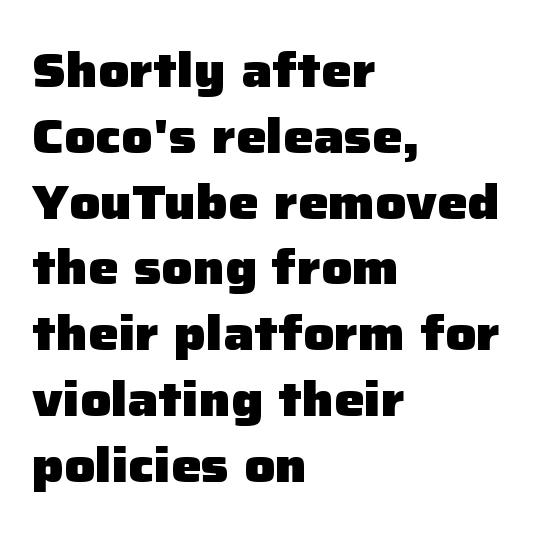
Each word holds together tightly as a unit, with standard inter-letter gaps. These lines are composed in type without serifs. All the whitespace from short lines collects on the right. Compared with typical paragraphs, the rows here are spaced about the same. Each letter keeps its own natural width here, so spacing adapts to shape. The face used here has the dense, thick strokes of a bold.
